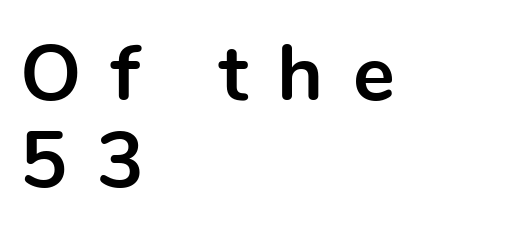
The image shows 79 px bold sans-serif type, upright; set left-aligned, tight line spacing (1.1x), unusually wide letter spacing (+0.37 em), not underlined; a medium x-height.
